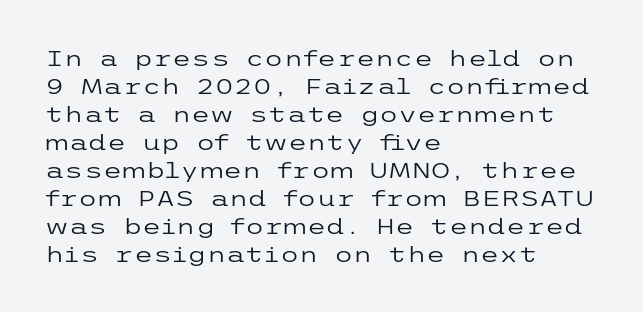
{"italic": "no", "bold": "no", "underline": "no", "align": "left", "line_spacing": "normal", "line_spacing_ratio": 1.27, "letter_spacing": "normal", "letter_spacing_em": 0.0, "glyph_px": 22}
